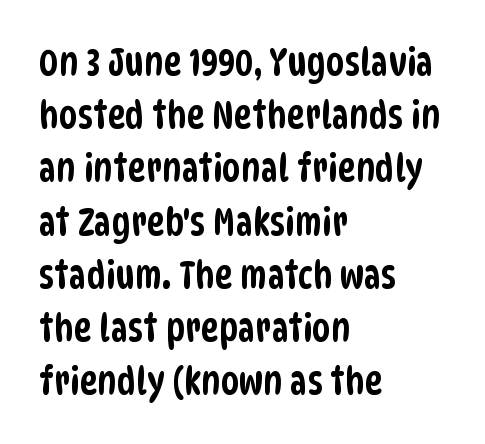
Q: Is the typeface a serif or a sans-serif typeface? A: Sans-serif.
Q: Is the text underlined? A: No.
Q: How is the paragraph aligned? A: Left-aligned.
Q: Is the spacing between letters normal or unusually wide? A: Normal.
Q: Is the spacing between lines tight, normal or loose? A: Normal.
Q: Width (condensed, normal, or wide)? A: Condensed.
Q: Stroke contrast? A: Low.
Q: x-height? A: Large.
Q: Monospaced? A: No.
